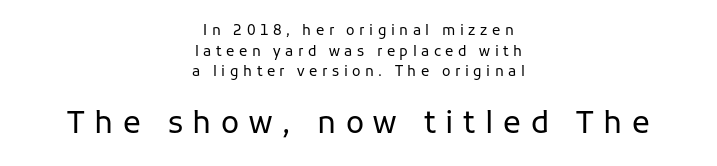
The image shows 30 px regular-weight sans-serif type, upright; set centered, normal line spacing (1.48x), unusually wide letter spacing (+0.32 em), not underlined; the second (bottom) block is 2.14x larger; low stroke contrast and a medium x-height.
